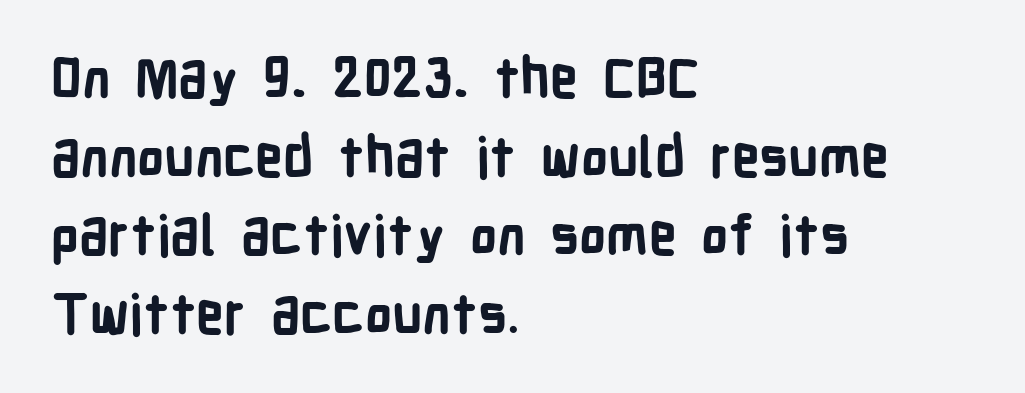
Reading down the column, the eye jumps a familiar distance to each next line. The font's upright variant was chosen for this text. Heavy, bold letterforms. The zone under the glyphs is completely vacant.
